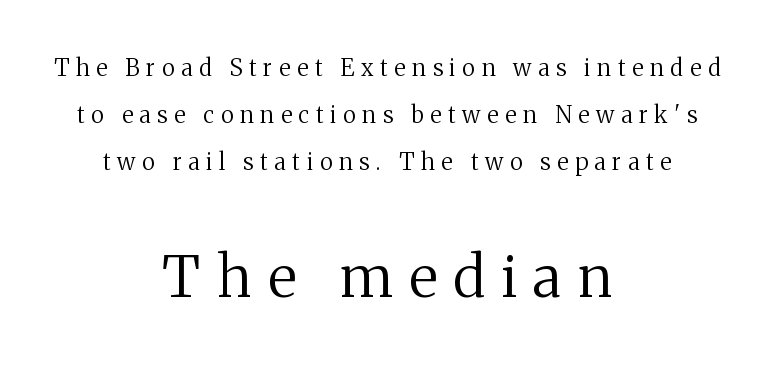
The image shows 57 px regular-weight serif type, upright; set centered, loose line spacing (2.05x), unusually wide letter spacing (+0.29 em), not underlined; the second (bottom) block is 2.48x larger; medium stroke contrast and a medium x-height.
